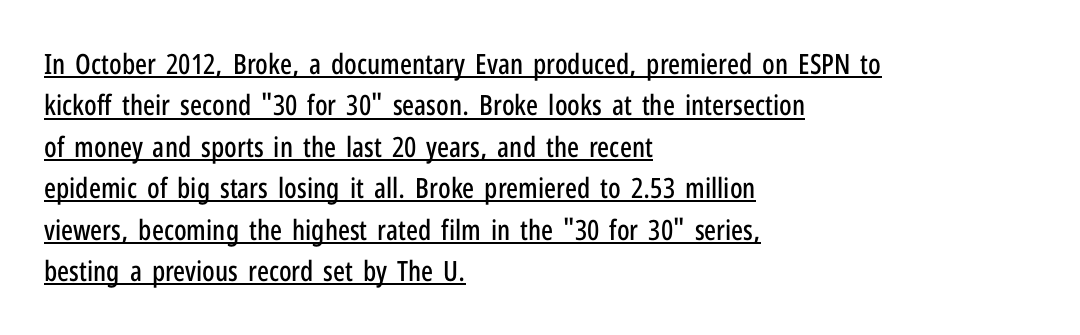
Q: Is the text italic (slanted)? A: No, it is upright.
Q: Is the typeface a serif or a sans-serif typeface? A: Sans-serif.
Q: Is the text underlined? A: Yes.
Q: How is the paragraph aligned? A: Left-aligned.
Q: Is the spacing between letters normal or unusually wide? A: Normal.
Q: Is the spacing between lines tight, normal or loose? A: Normal.
Q: Width (condensed, normal, or wide)? A: Condensed.
Q: Stroke contrast? A: Low.
Q: x-height? A: Medium.
Q: Monospaced? A: No.
